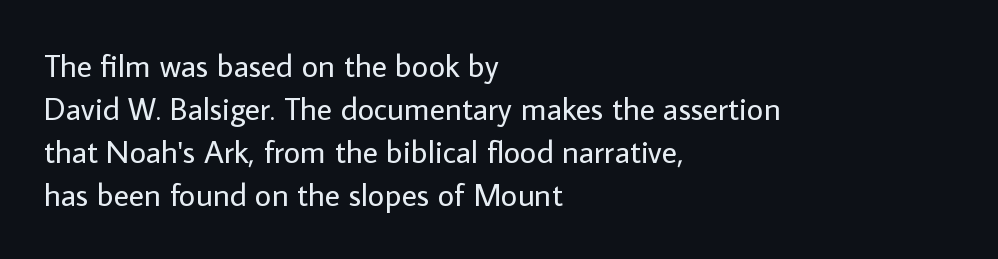
The image shows 32 px regular-weight sans-serif type, upright; set left-aligned, normal line spacing (1.34x), normal letter spacing, not underlined; low stroke contrast and a medium x-height.
